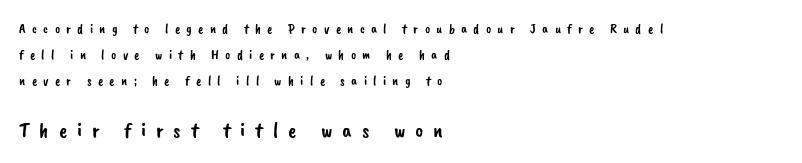
Q: Is the text underlined? A: No.
Q: How is the paragraph aligned? A: Left-aligned.
Q: Is the spacing between letters normal or unusually wide? A: Unusually wide.
Q: Which block of text is set in a larger size, the first (top) or the second (bottom)? A: The second (bottom) one.
